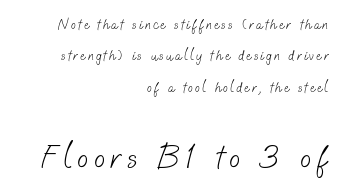
The image shows 33 px light sans-serif type; set right-aligned, loose line spacing (2.25x), not underlined; the second (bottom) block is 2.36x larger; low stroke contrast and a small x-height.
